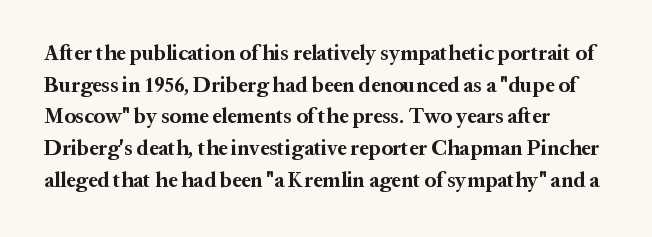
The image shows 21 px bold type, upright; set left-aligned, normal line spacing (1.51x), normal letter spacing, not underlined.
